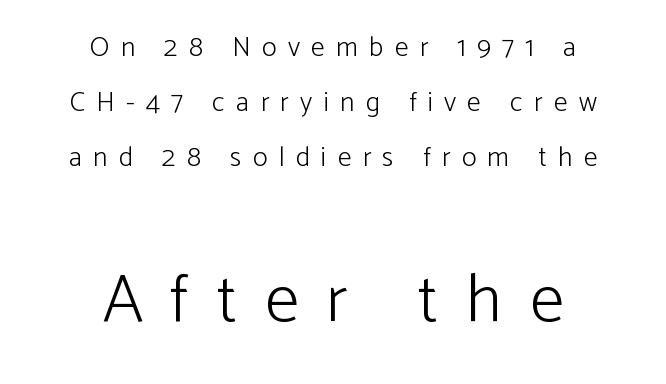
Q: Is the text bold? A: No.
Q: Is the text italic (slanted)? A: No, it is upright.
Q: Is the typeface a serif or a sans-serif typeface? A: Sans-serif.
Q: Is the text underlined? A: No.
Q: How is the paragraph aligned? A: Centered.
Q: Is the spacing between letters normal or unusually wide? A: Unusually wide.
Q: Is the spacing between lines tight, normal or loose? A: Loose.
Q: Which block of text is set in a larger size, the first (top) or the second (bottom)? A: The second (bottom) one.
Q: Width (condensed, normal, or wide)? A: Normal.
Q: Stroke contrast? A: Low.
Q: x-height? A: Medium.
Q: Monospaced? A: No.
